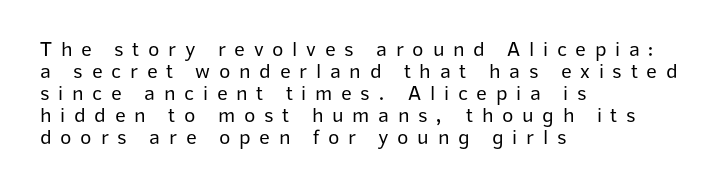
Q: Is the text bold? A: No.
Q: Is the text italic (slanted)? A: No, it is upright.
Q: Is the text underlined? A: No.
Q: How is the paragraph aligned? A: Left-aligned.
Q: Is the spacing between letters normal or unusually wide? A: Unusually wide.
Q: Is the spacing between lines tight, normal or loose? A: Tight.
